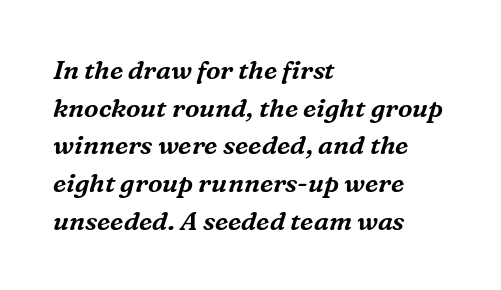
The image shows 26 px text type, italic (leaning right); set left-aligned, normal line spacing (1.45x), normal letter spacing, not underlined.
